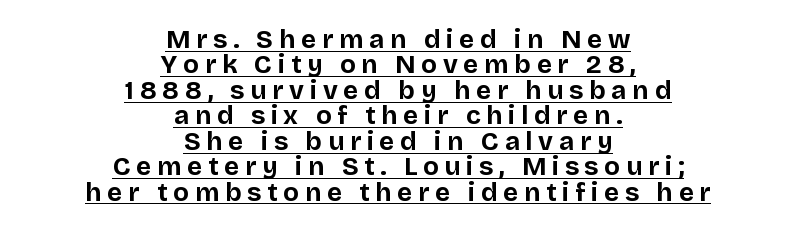
Q: Is the text bold? A: Yes.
Q: Is the text italic (slanted)? A: No, it is upright.
Q: Is the text underlined? A: Yes.
Q: How is the paragraph aligned? A: Centered.
Q: Is the spacing between letters normal or unusually wide? A: Unusually wide.
Q: Is the spacing between lines tight, normal or loose? A: Tight.
